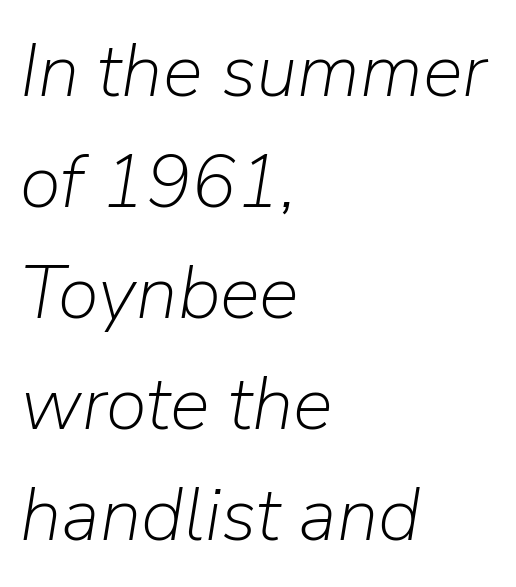
Think of a printed novel: that variable character pitch is what you see here. Line starts are locked; line ends wander. Characters follow at the spacing the type designer built in. A clean baseline with only descenders dipping below it.
